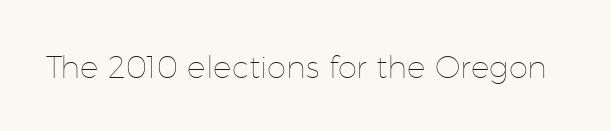
{"italic": "no", "bold": "no", "weight": "thin", "width": "normal", "stroke_contrast": "low", "x_height": "medium", "monospaced": "no", "underline": "no", "letter_spacing": "normal", "letter_spacing_em": 0.0, "glyph_px": 31}
